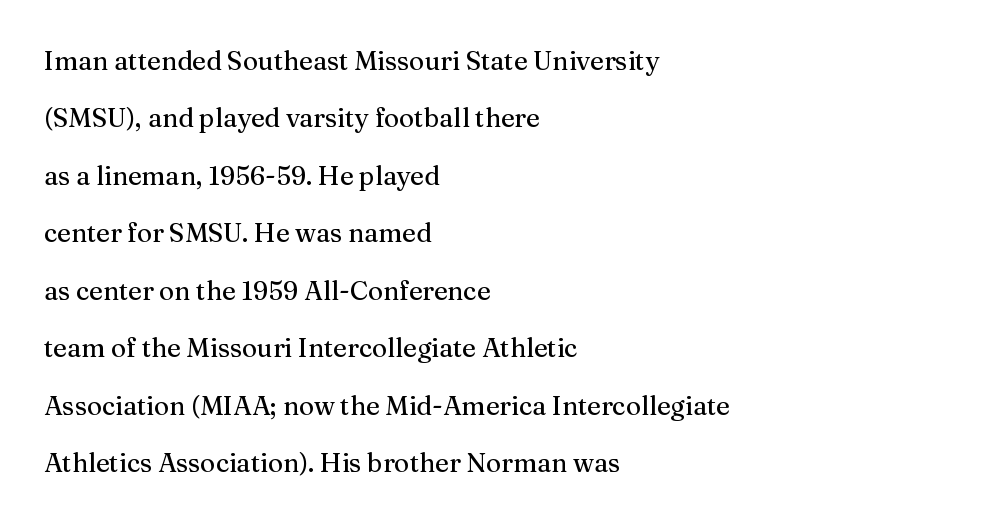
{"italic": "no", "underline": "no", "align": "left", "line_spacing": "loose", "line_spacing_ratio": 2.21, "letter_spacing": "normal", "letter_spacing_em": 0.0, "glyph_px": 26}
